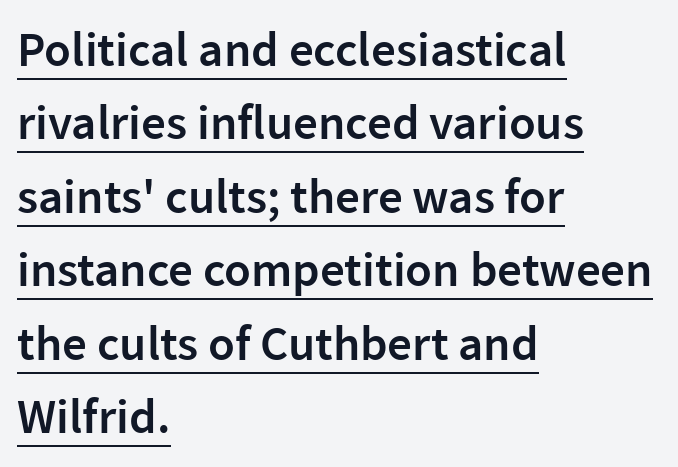
Do the characters align in a grid? No, the font is proportional. Posture: upright roman. This rendering leaves character spacing at its baseline value. The rag falls on the right side of this text block. Decoration check: the copy is underlined. A somewhat darkened texture: the type is semibold rather than bold.
